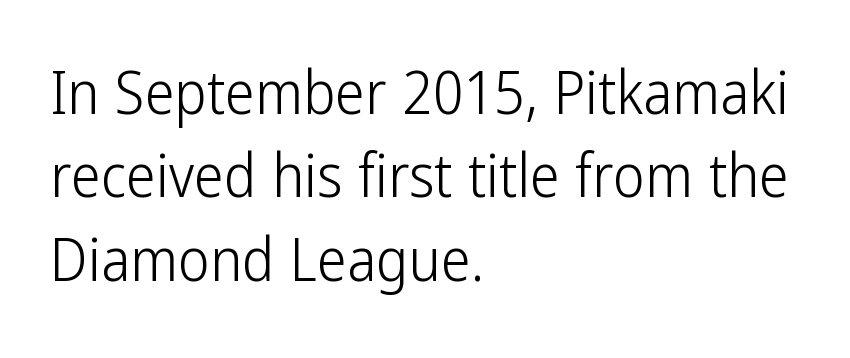
Honestly, the letter spacing is just normal — you wouldn't notice it. Character widths vary here, with narrow letters taking less room than wide ones. No heavy texture on the line: the type isn't bold. One glance says typical: line gaps are just what's usual. Serif or sans? Sans — the stroke terminals are bare. The glyphs are unaccompanied by any horizontal stroke below them.
